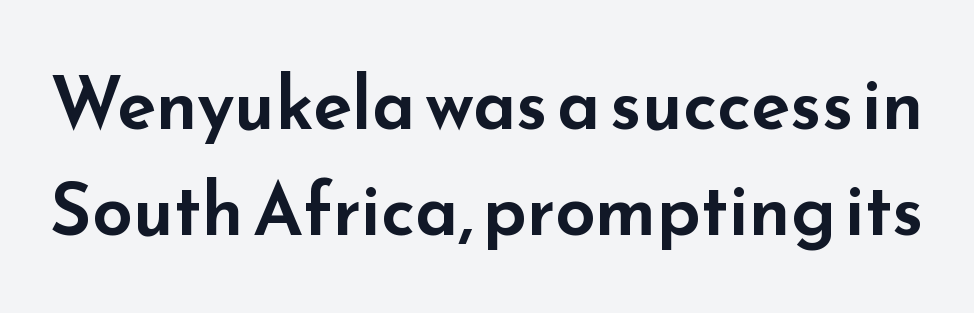
{"serif": "no", "italic": "no", "width": "wide", "stroke_contrast": "low", "x_height": "small", "monospaced": "no", "underline": "no", "line_spacing": "normal", "line_spacing_ratio": 1.47, "letter_spacing": "normal", "letter_spacing_em": 0.0, "glyph_px": 72}
